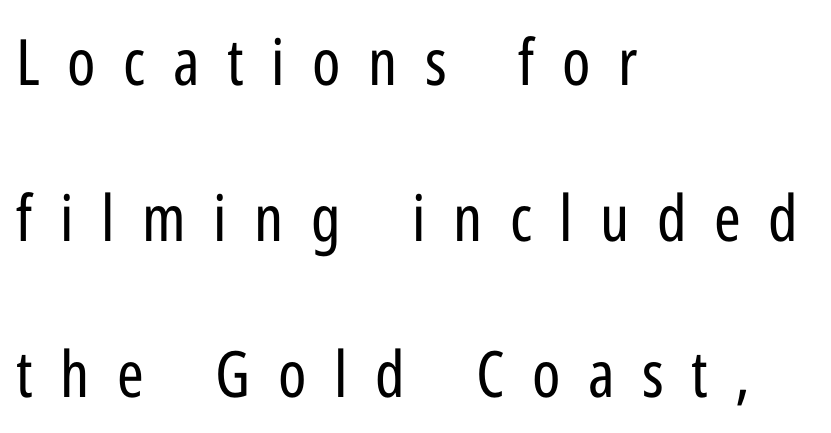
Q: Is the text bold? A: No.
Q: Is the text italic (slanted)? A: No, it is upright.
Q: Is the typeface a serif or a sans-serif typeface? A: Sans-serif.
Q: Is the text underlined? A: No.
Q: How is the paragraph aligned? A: Left-aligned.
Q: Is the spacing between letters normal or unusually wide? A: Unusually wide.
Q: Is the spacing between lines tight, normal or loose? A: Loose.
Q: Width (condensed, normal, or wide)? A: Condensed.
Q: Stroke contrast? A: Low.
Q: x-height? A: Medium.
Q: Monospaced? A: No.
